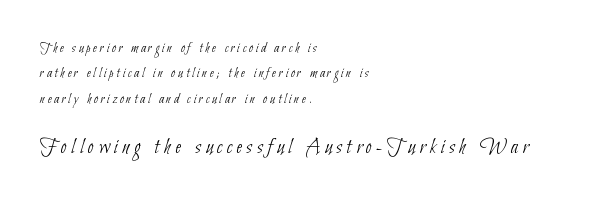
{"bold": "no", "underline": "no", "align": "left", "line_spacing_ratio": 1.81, "letter_spacing": "wide", "letter_spacing_em": 0.21, "larger_block": "second", "size_ratio": 1.57, "glyph_px": 22}
